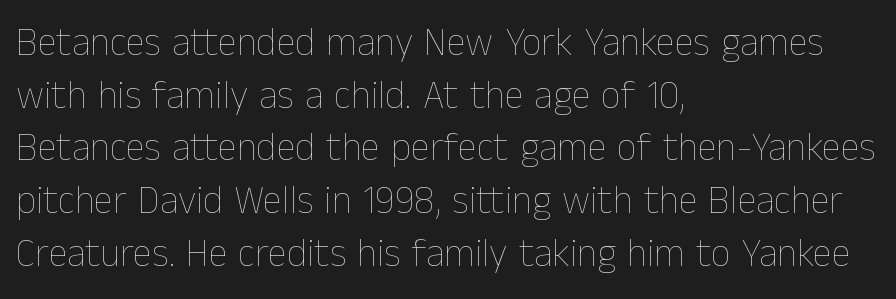
The image shows 39 px thin type, upright; set left-aligned, normal line spacing (1.35x), normal letter spacing, not underlined; low stroke contrast and a medium x-height.
